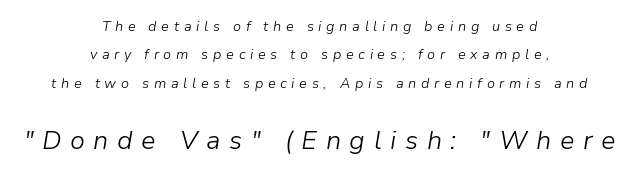
{"italic": "yes", "lean": "right", "slant_degrees": 9, "bold": "no", "underline": "no", "align": "center", "line_spacing": "loose", "line_spacing_ratio": 2.02, "letter_spacing": "wide", "letter_spacing_em": 0.33, "larger_block": "second", "size_ratio": 1.86, "glyph_px": 26}
